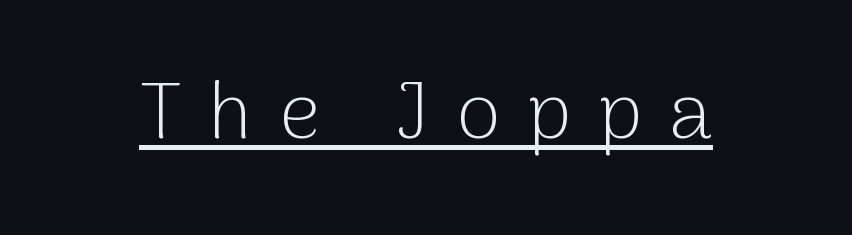
{"serif": "no", "italic": "no", "bold": "no", "weight": "light", "width": "normal", "stroke_contrast": "low", "x_height": "medium", "monospaced": "no", "underline": "yes", "letter_spacing": "wide", "letter_spacing_em": 0.34, "glyph_px": 80}
